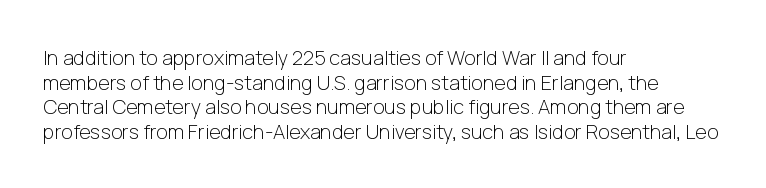
Q: Is the text bold? A: No.
Q: Is the text italic (slanted)? A: No, it is upright.
Q: Is the text underlined? A: No.
Q: How is the paragraph aligned? A: Left-aligned.
Q: Is the spacing between letters normal or unusually wide? A: Normal.
